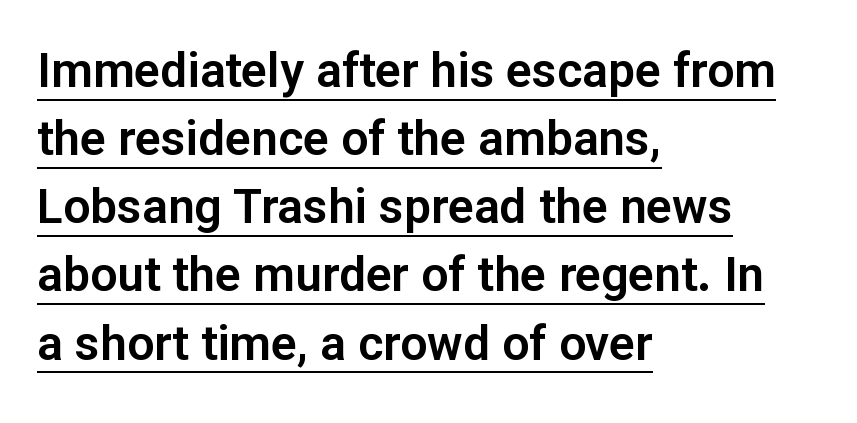
{"serif": "no", "italic": "no", "width": "normal", "stroke_contrast": "low", "x_height": "medium", "monospaced": "no", "underline": "yes", "align": "left", "line_spacing": "normal", "line_spacing_ratio": 1.42, "letter_spacing": "normal", "letter_spacing_em": 0.0, "glyph_px": 48}
